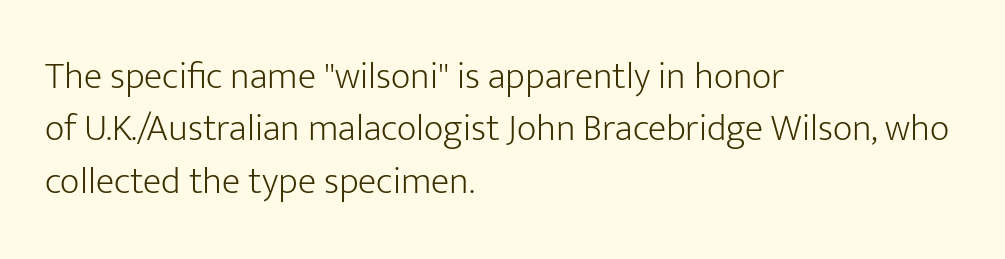
The image shows 38 px light sans-serif type, upright; set left-aligned, normal line spacing (1.38x), normal letter spacing, not underlined; low stroke contrast and a medium x-height.
